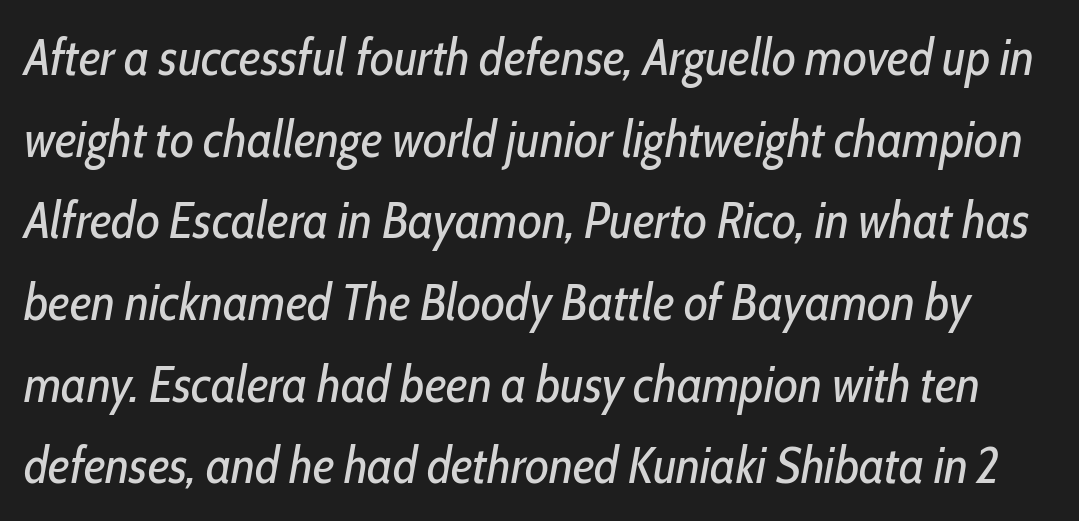
Q: Is the text bold? A: No.
Q: Is the text italic (slanted)? A: Yes, it leans right by about 10 degrees.
Q: Is the text underlined? A: No.
Q: Is the spacing between letters normal or unusually wide? A: Normal.
Q: Is the spacing between lines tight, normal or loose? A: Normal.
Q: Width (condensed, normal, or wide)? A: Condensed.
Q: Stroke contrast? A: Low.
Q: x-height? A: Medium.
Q: Monospaced? A: No.
